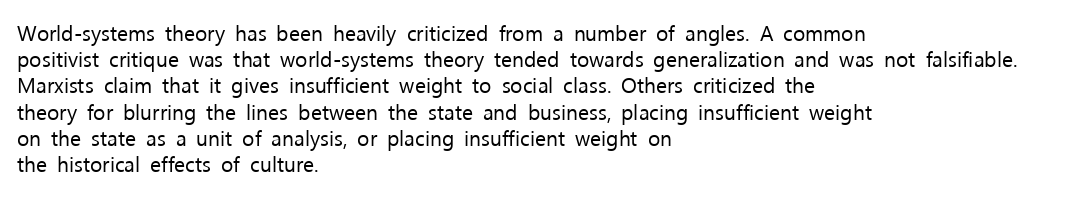
Q: Is the text bold? A: No.
Q: Is the text italic (slanted)? A: No, it is upright.
Q: Is the text underlined? A: No.
Q: How is the paragraph aligned? A: Left-aligned.
Q: Is the spacing between letters normal or unusually wide? A: Normal.
Q: Is the spacing between lines tight, normal or loose? A: Normal.
